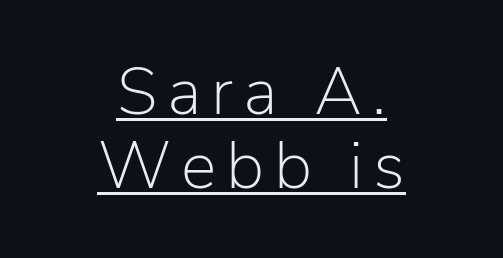
Compared with typical paragraphs, the rows here are closer together. These lines stack symmetrically, like a column narrowing and widening about its center. The passage shown is typed in a proportional face where columns would drift. This is the regular roman posture of the typeface. Note: no serifs on the glyphs.
